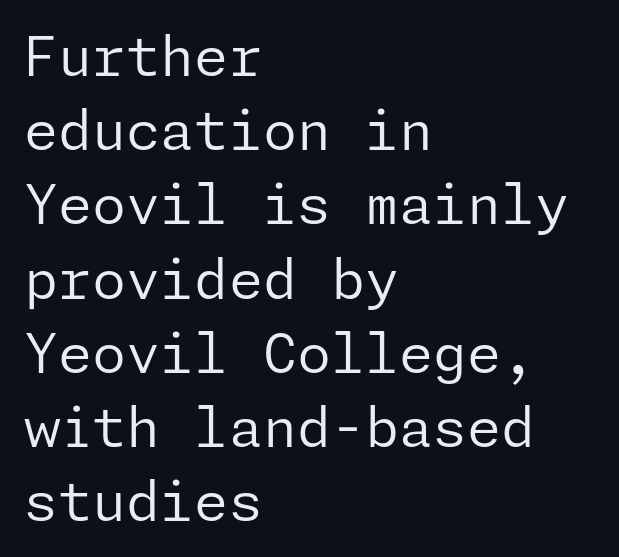
The image shows 55 px regular-weight sans-serif type, upright; set left-aligned, normal line spacing (1.35x), normal letter spacing, not underlined; low stroke contrast and a medium x-height.
